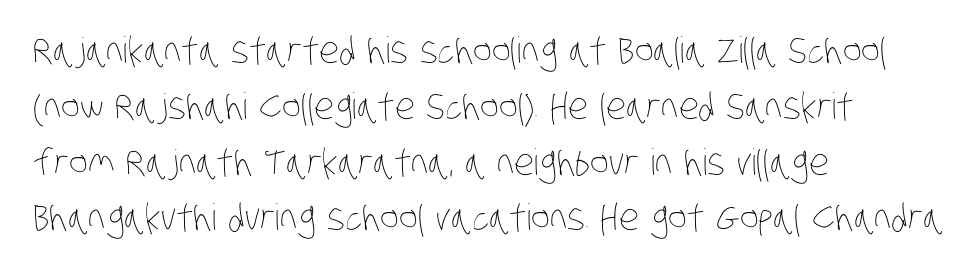
The image shows 36 px thin, condensed type; set left-aligned, normal line spacing (1.55x), normal letter spacing, not underlined; low stroke contrast and a large x-height.
